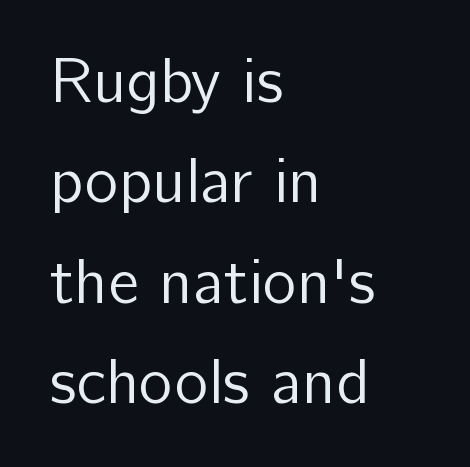
Reading down the block, your eye returns to a fixed left position each line. Does extra space separate the letters? No, they use regular spacing. Nope, not italic — everything's standing straight. The lines sit at an ordinary, default distance from one another. The designer went with a sans here, leaving each stem footless. Heft: none added — not bold.
